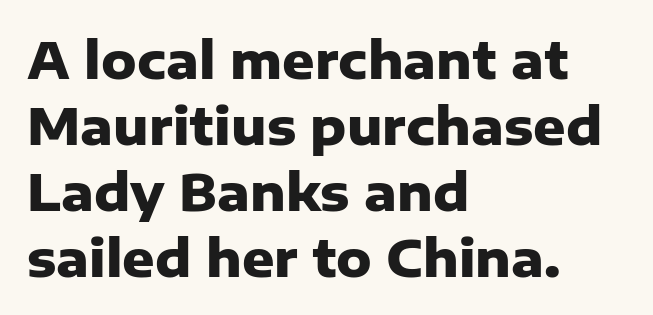
Q: Is the text bold? A: Yes.
Q: Is the text italic (slanted)? A: No, it is upright.
Q: Is the typeface a serif or a sans-serif typeface? A: Sans-serif.
Q: Is the text underlined? A: No.
Q: How is the paragraph aligned? A: Left-aligned.
Q: Is the spacing between letters normal or unusually wide? A: Normal.
Q: Is the spacing between lines tight, normal or loose? A: Normal.
Q: Width (condensed, normal, or wide)? A: Normal.
Q: Stroke contrast? A: Low.
Q: x-height? A: Medium.
Q: Monospaced? A: No.
